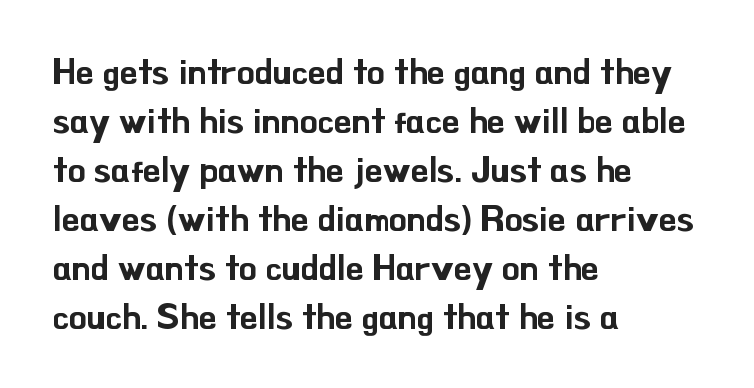
{"serif": "no", "italic": "no", "width": "normal", "stroke_contrast": "low", "x_height": "small", "monospaced": "no", "underline": "no", "align": "left", "line_spacing": "normal", "line_spacing_ratio": 1.36, "letter_spacing": "normal", "letter_spacing_em": 0.0, "glyph_px": 36}
